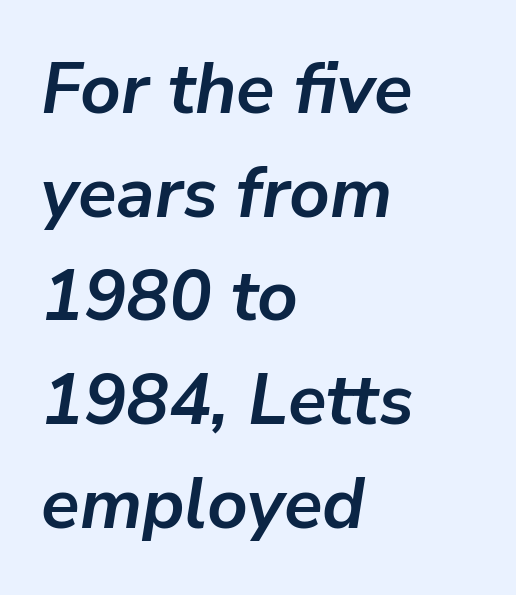
Q: Is the text bold? A: Yes.
Q: Is the text italic (slanted)? A: Yes, it leans right by about 9 degrees.
Q: Is the text underlined? A: No.
Q: How is the paragraph aligned? A: Left-aligned.
Q: Is the spacing between letters normal or unusually wide? A: Normal.
Q: Is the spacing between lines tight, normal or loose? A: Normal.
Q: Width (condensed, normal, or wide)? A: Normal.
Q: Stroke contrast? A: Low.
Q: x-height? A: Medium.
Q: Monospaced? A: No.
